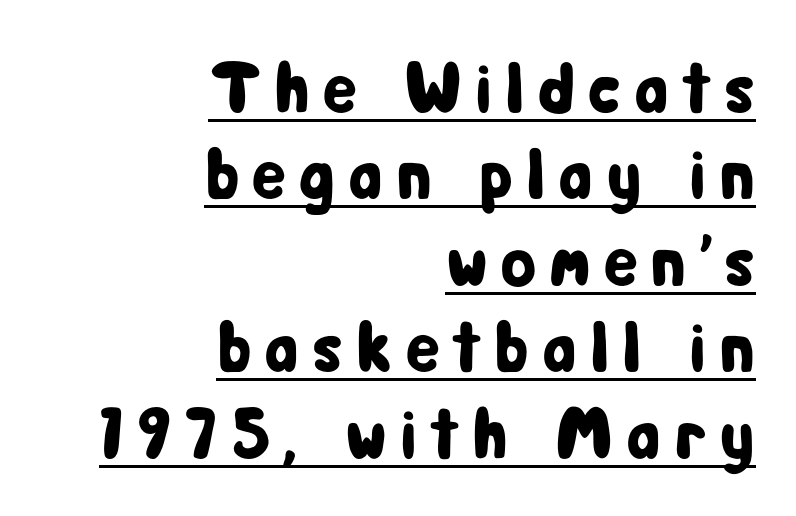
{"serif": "no", "italic": "no", "width": "condensed", "stroke_contrast": "low", "x_height": "medium", "monospaced": "no", "underline": "yes", "align": "right", "line_spacing_ratio": 1.2, "glyph_px": 72}
